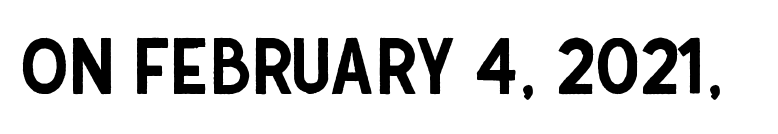
{"serif": "no", "italic": "no", "width": "condensed", "stroke_contrast": "low", "x_height": "large", "monospaced": "no", "underline": "no", "letter_spacing": "normal", "letter_spacing_em": 0.0, "glyph_px": 77}
